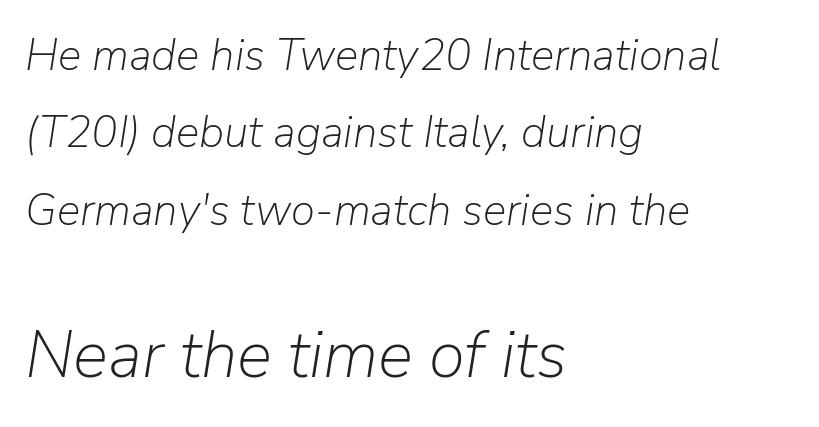
The image shows 66 px light type, italic (leaning right); set left-aligned, line spacing 1.76x, normal letter spacing, not underlined; the second (bottom) block is 1.5x larger; low stroke contrast and a medium x-height.
